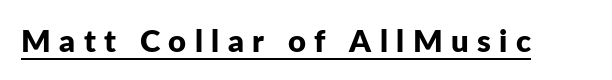
{"serif": "no", "italic": "no", "bold": "yes", "weight": "bold", "width": "normal", "stroke_contrast": "low", "x_height": "medium", "monospaced": "no", "underline": "yes", "letter_spacing": "wide", "letter_spacing_em": 0.27, "glyph_px": 31}
